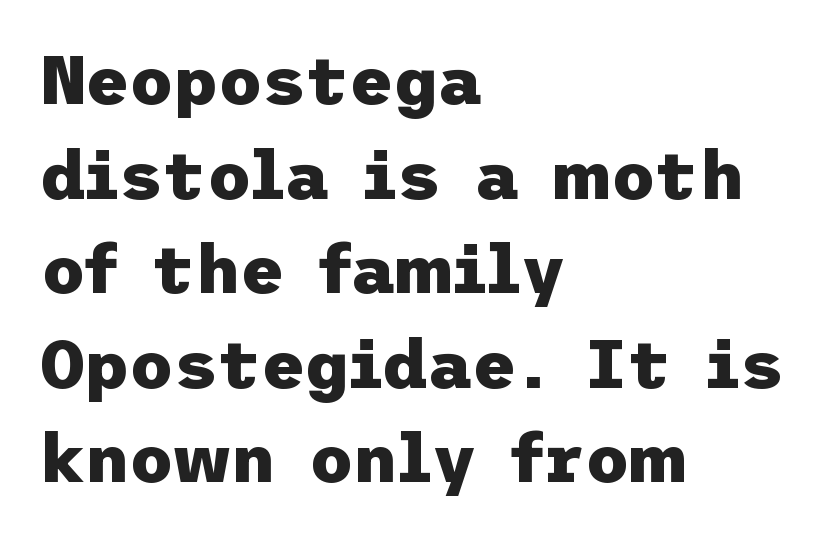
{"serif": "no", "italic": "no", "bold": "yes", "weight": "heavy", "width": "normal", "stroke_contrast": "low", "x_height": "medium", "underline": "no", "align": "left", "line_spacing": "normal", "line_spacing_ratio": 1.39, "letter_spacing": "normal", "letter_spacing_em": 0.0, "glyph_px": 68}
